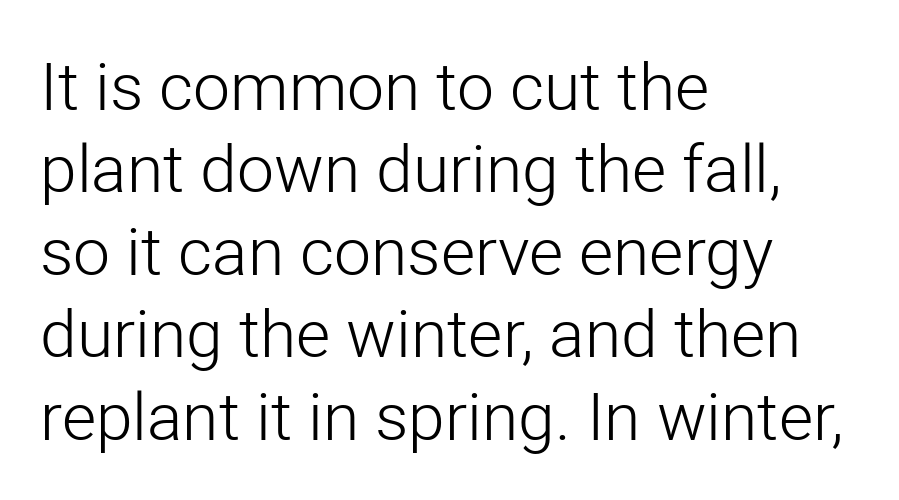
Q: Is the text bold? A: No.
Q: Is the text italic (slanted)? A: No, it is upright.
Q: Is the typeface a serif or a sans-serif typeface? A: Sans-serif.
Q: Is the text underlined? A: No.
Q: How is the paragraph aligned? A: Left-aligned.
Q: Is the spacing between letters normal or unusually wide? A: Normal.
Q: Is the spacing between lines tight, normal or loose? A: Normal.
Q: Width (condensed, normal, or wide)? A: Normal.
Q: Stroke contrast? A: Low.
Q: x-height? A: Medium.
Q: Monospaced? A: No.
